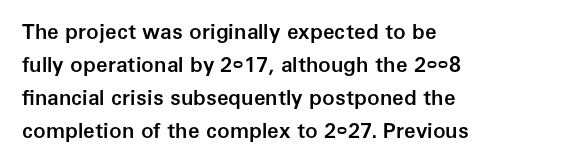
You could call the tracking neutral — neither tight nor loose. Which margin do the lines hug? The left one — the right edge is uneven. Regarding leading, the lines here are spaced in the standard way. Does the weight exceed regular? Yes, but only to semibold. The glyphs are unaccompanied by any horizontal stroke below them.
